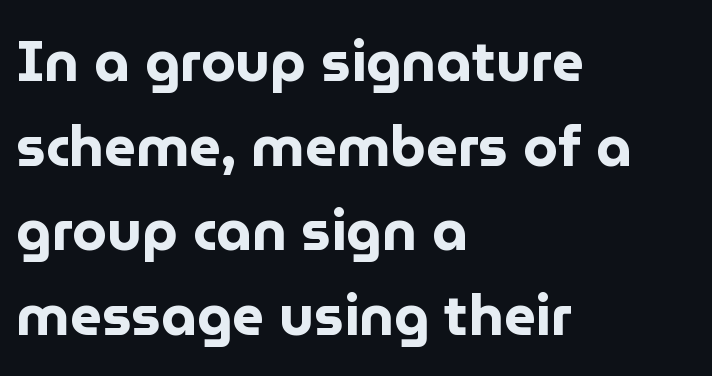
Line starts are locked; line ends wander. A typesetter would call this proportional, since set widths differ per character. Typographic density is high because the face is bold. The rendering uses a moderate line-height, typical for paragraphs. Is there any slant? The stems are plumb.
